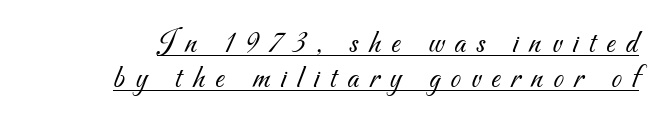
The image shows 33 px light sans-serif type; set tight line spacing (1.06x), unusually wide letter spacing (+0.32 em), underlined; medium stroke contrast and a small x-height.
